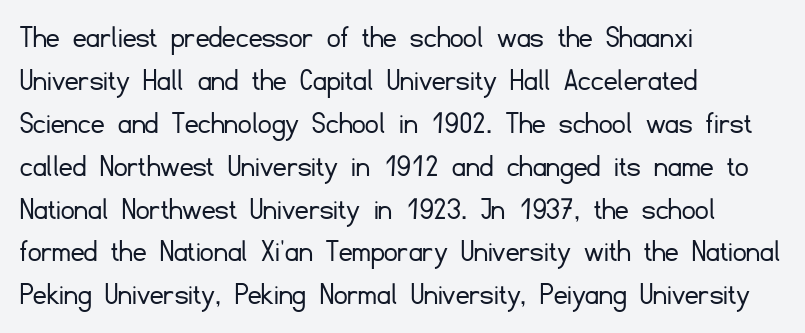
Q: Is the text bold? A: No.
Q: Is the text italic (slanted)? A: No, it is upright.
Q: Is the typeface a serif or a sans-serif typeface? A: Sans-serif.
Q: Is the text underlined? A: No.
Q: How is the paragraph aligned? A: Left-aligned.
Q: Is the spacing between letters normal or unusually wide? A: Normal.
Q: Is the spacing between lines tight, normal or loose? A: Normal.
Q: Width (condensed, normal, or wide)? A: Normal.
Q: Stroke contrast? A: Low.
Q: x-height? A: Small.
Q: Monospaced? A: No.
